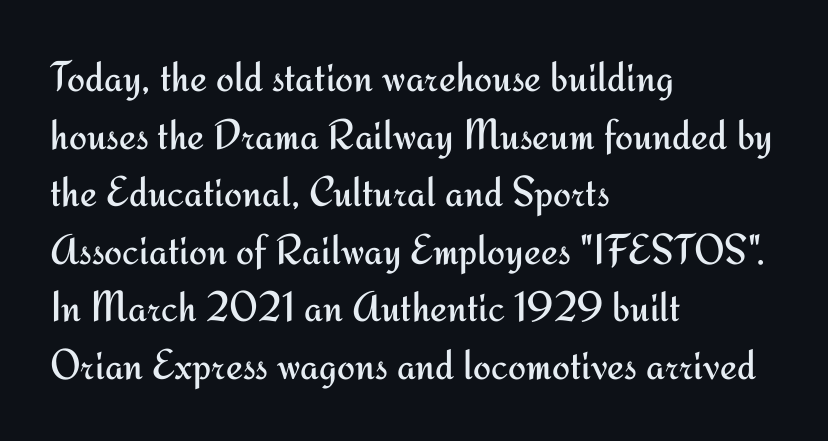
{"serif": "no", "italic": "no", "bold": "no", "weight": "regular", "width": "normal", "stroke_contrast": "medium", "x_height": "small", "monospaced": "no", "underline": "no", "align": "left", "line_spacing": "normal", "line_spacing_ratio": 1.34, "letter_spacing": "normal", "letter_spacing_em": 0.0, "glyph_px": 43}
